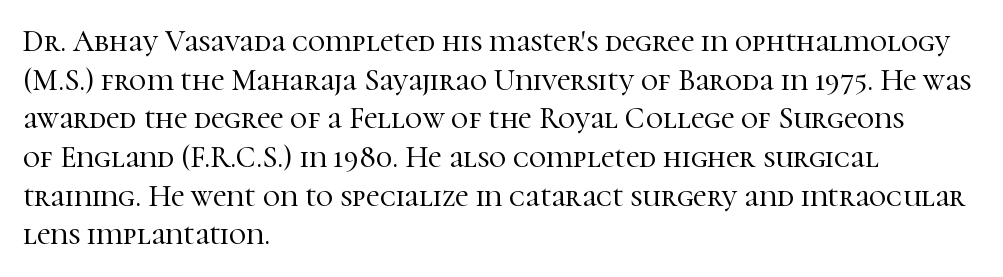
Regarding leading, the lines here are spaced in the standard way. Has an underline been added? It has not. Think of a printed novel: that variable character pitch is what you see here. Every stem runs plumb, perpendicular to the baseline.
